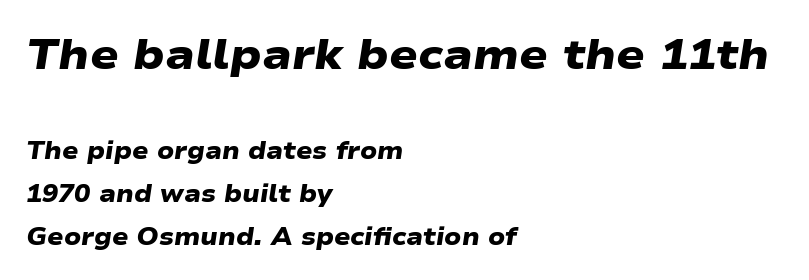
{"serif": "no", "bold": "yes", "weight": "heavy", "width": "wide", "stroke_contrast": "low", "x_height": "medium", "monospaced": "no", "underline": "no", "align": "left", "line_spacing_ratio": 1.78, "letter_spacing": "normal", "letter_spacing_em": 0.0, "larger_block": "first", "size_ratio": 1.75, "glyph_px": 42}
